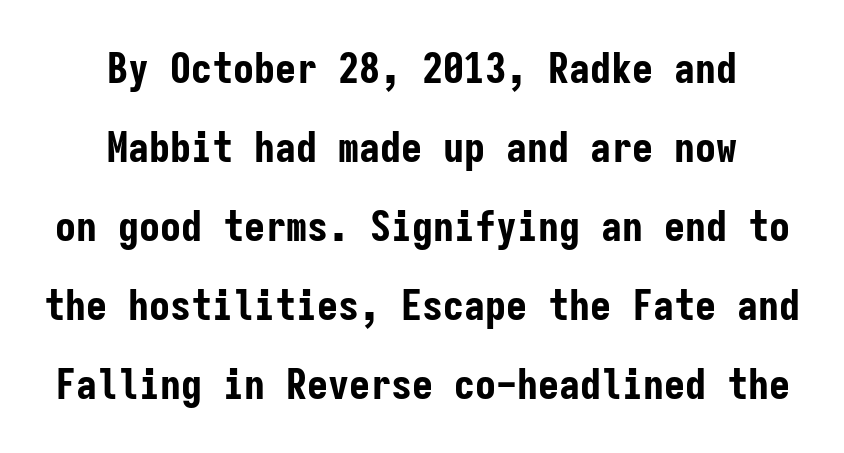
The image shows 42 px bold, condensed sans-serif type, upright, monospaced; set centered, line spacing 1.88x, normal letter spacing, not underlined; low stroke contrast and a medium x-height.
